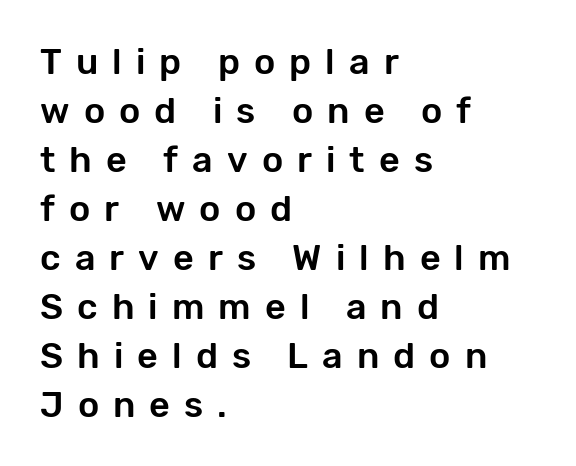
{"serif": "no", "italic": "no", "width": "normal", "stroke_contrast": "low", "x_height": "medium", "monospaced": "no", "underline": "no", "align": "left", "line_spacing": "normal", "line_spacing_ratio": 1.36, "letter_spacing": "wide", "letter_spacing_em": 0.39, "glyph_px": 36}
